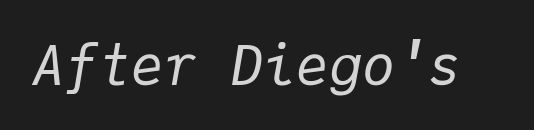
It's the slanting kind of type. Here the glyphs are tracked normally, forming tight word shapes. Is the type heavy? It reads as light-to-regular instead. The space beneath each line is pristine and unruled.
